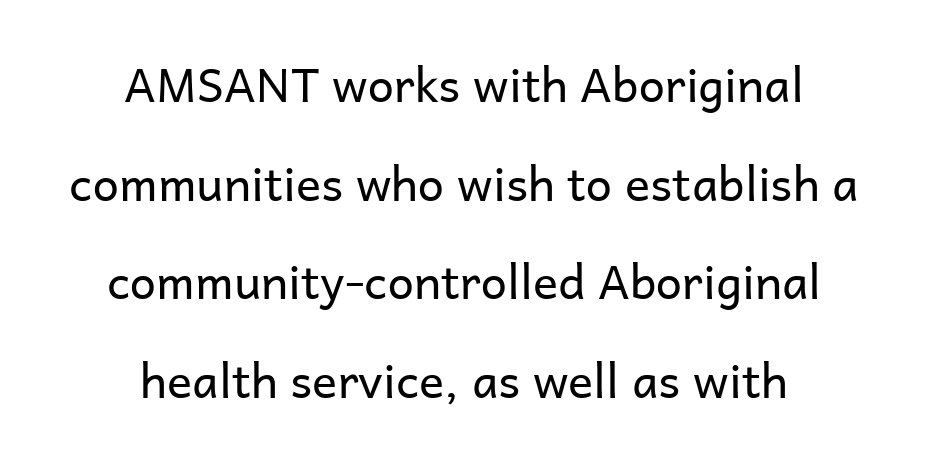
Note the varied advance widths — an 'i' is clearly narrower than an 'm'. The letterforms sit at book weight or below. This sample is center-justified, so both line endings float freely. Italic: no, the glyphs are upright roman. The words here are not underlined.
